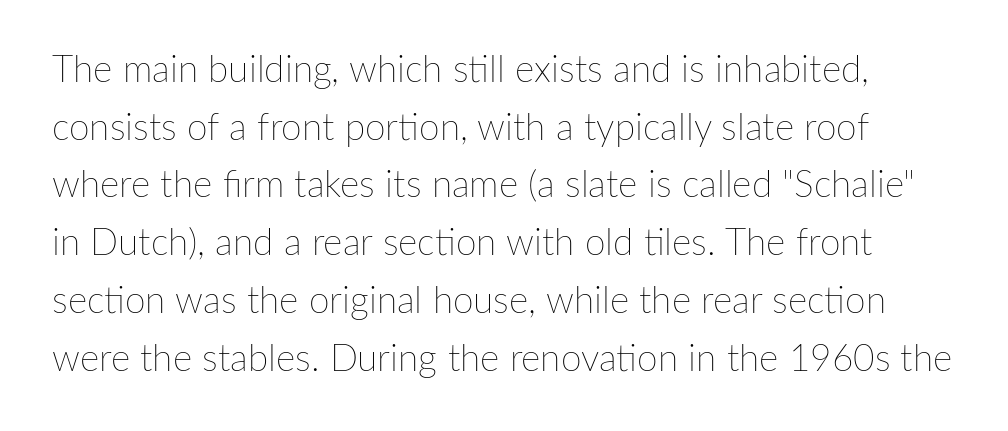
Q: Is the text bold? A: No.
Q: Is the text italic (slanted)? A: No, it is upright.
Q: Is the text underlined? A: No.
Q: Is the spacing between letters normal or unusually wide? A: Normal.
Q: Is the spacing between lines tight, normal or loose? A: Normal.
Q: Width (condensed, normal, or wide)? A: Normal.
Q: Stroke contrast? A: Low.
Q: x-height? A: Medium.
Q: Monospaced? A: No.
